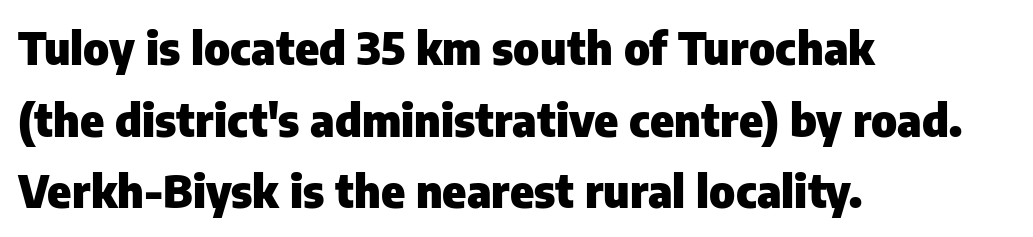
Q: Is the text bold? A: Yes.
Q: Is the text italic (slanted)? A: No, it is upright.
Q: Is the typeface a serif or a sans-serif typeface? A: Sans-serif.
Q: Is the text underlined? A: No.
Q: How is the paragraph aligned? A: Left-aligned.
Q: Is the spacing between letters normal or unusually wide? A: Normal.
Q: Is the spacing between lines tight, normal or loose? A: Normal.
Q: Width (condensed, normal, or wide)? A: Normal.
Q: Stroke contrast? A: Low.
Q: x-height? A: Medium.
Q: Monospaced? A: No.
